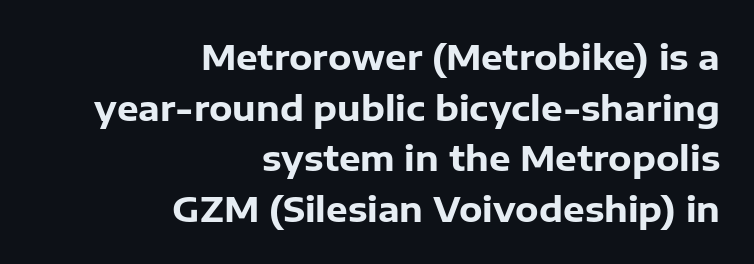
Q: Is the text bold? A: Yes.
Q: Is the text italic (slanted)? A: No, it is upright.
Q: Is the typeface a serif or a sans-serif typeface? A: Sans-serif.
Q: Is the text underlined? A: No.
Q: How is the paragraph aligned? A: Right-aligned.
Q: Is the spacing between letters normal or unusually wide? A: Normal.
Q: Is the spacing between lines tight, normal or loose? A: Normal.
Q: Width (condensed, normal, or wide)? A: Normal.
Q: Stroke contrast? A: Low.
Q: x-height? A: Medium.
Q: Monospaced? A: No.
